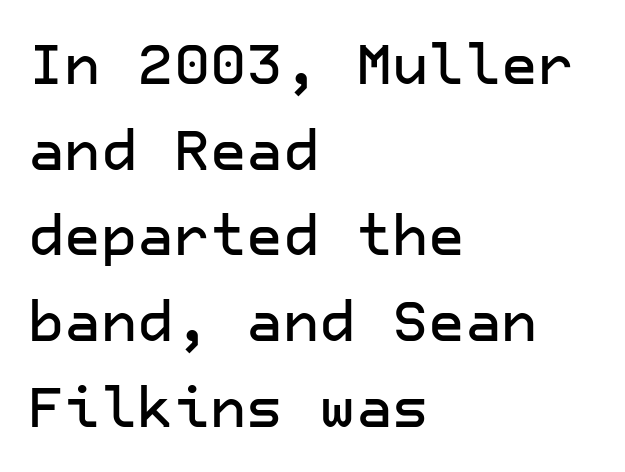
The image shows 56 px sans-serif type, upright; set left-aligned, normal line spacing (1.53x), normal letter spacing, not underlined; low stroke contrast and a medium x-height.
